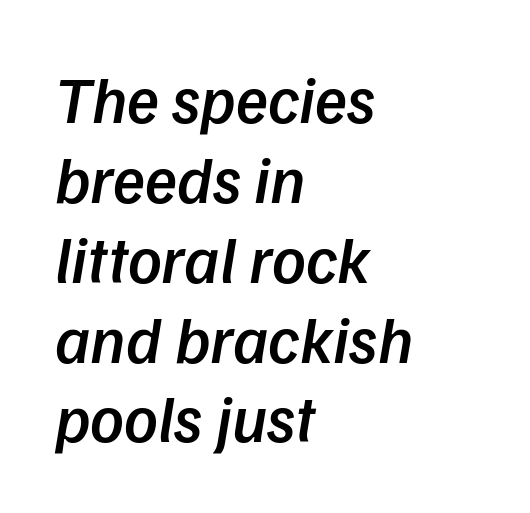
{"serif": "no", "bold": "semi", "weight": "semibold", "width": "normal", "stroke_contrast": "low", "x_height": "medium", "monospaced": "no", "underline": "no", "align": "left", "line_spacing_ratio": 1.21, "letter_spacing": "normal", "letter_spacing_em": 0.0, "glyph_px": 66}
